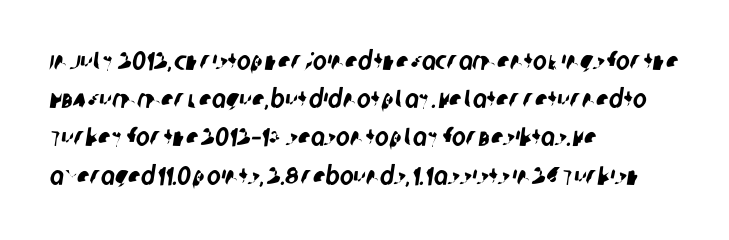
{"underline": "no", "align": "left", "line_spacing": "normal", "line_spacing_ratio": 1.47, "letter_spacing": "normal", "letter_spacing_em": 0.0, "glyph_px": 26}
